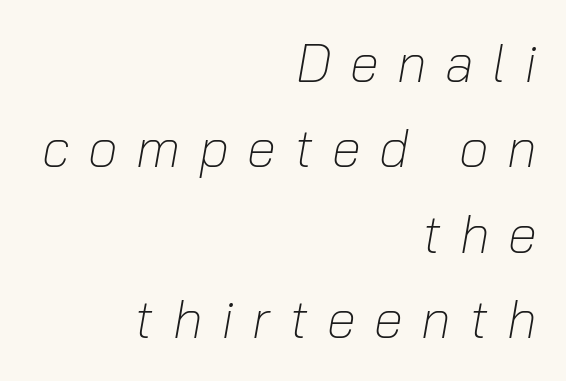
The image shows 53 px light type, italic (leaning right); set right-aligned, normal line spacing (1.61x), unusually wide letter spacing (+0.35 em), not underlined; low stroke contrast and a medium x-height.
